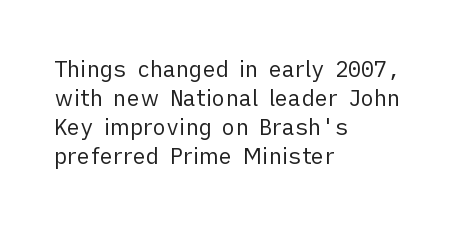
The image shows 22 px text type, upright; set left-aligned, normal line spacing (1.32x), normal letter spacing, not underlined.
